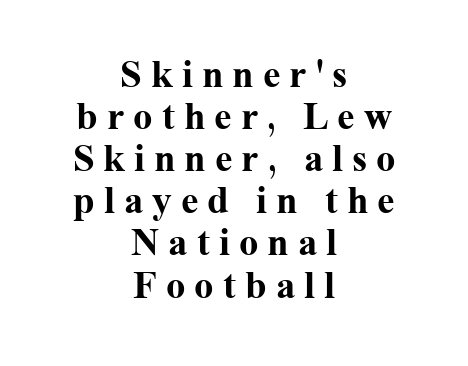
{"serif": "yes", "italic": "no", "bold": "yes", "weight": "bold", "width": "normal", "stroke_contrast": "medium", "x_height": "medium", "monospaced": "no", "underline": "no", "align": "center", "line_spacing": "tight", "line_spacing_ratio": 1.08, "letter_spacing": "wide", "letter_spacing_em": 0.23, "glyph_px": 39}
